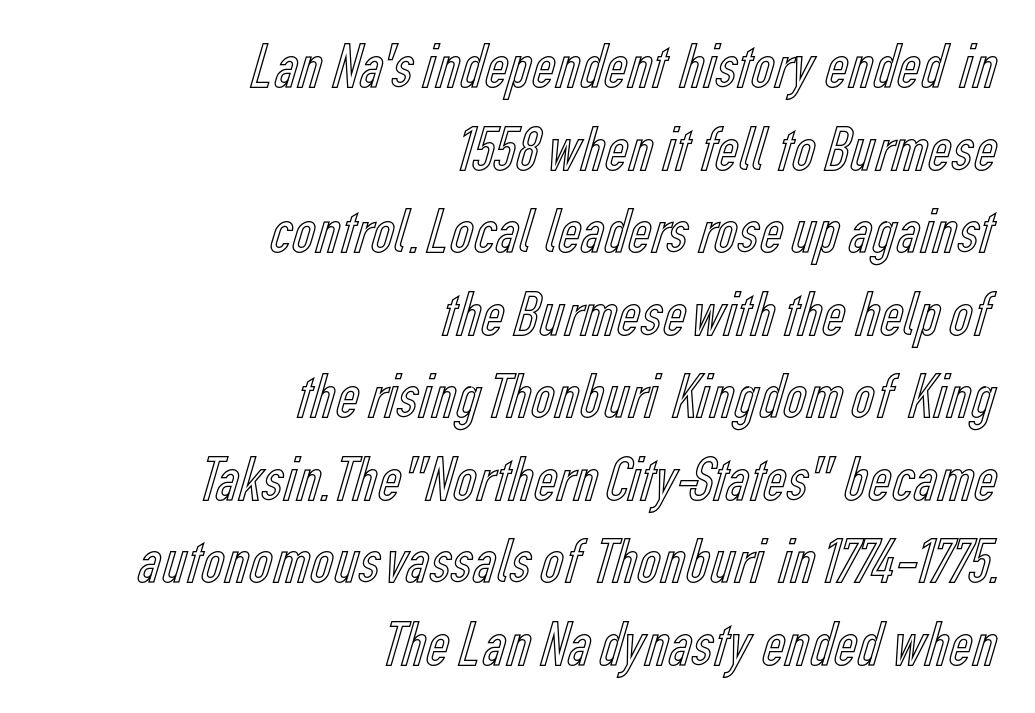
The image shows 64 px condensed type; set right-aligned, normal line spacing (1.29x), normal letter spacing, not underlined; a medium x-height.
